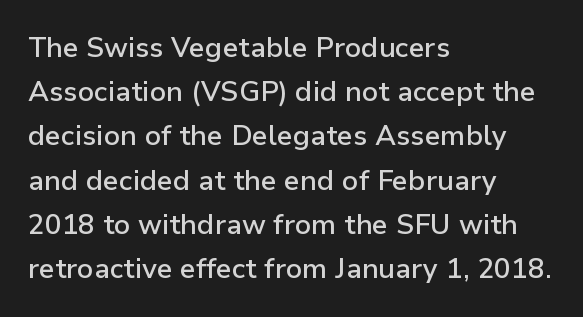
{"serif": "no", "italic": "no", "bold": "semi", "weight": "semibold", "width": "normal", "stroke_contrast": "low", "x_height": "medium", "monospaced": "no", "underline": "no", "align": "left", "line_spacing": "normal", "line_spacing_ratio": 1.58, "letter_spacing": "normal", "letter_spacing_em": 0.0, "glyph_px": 28}
